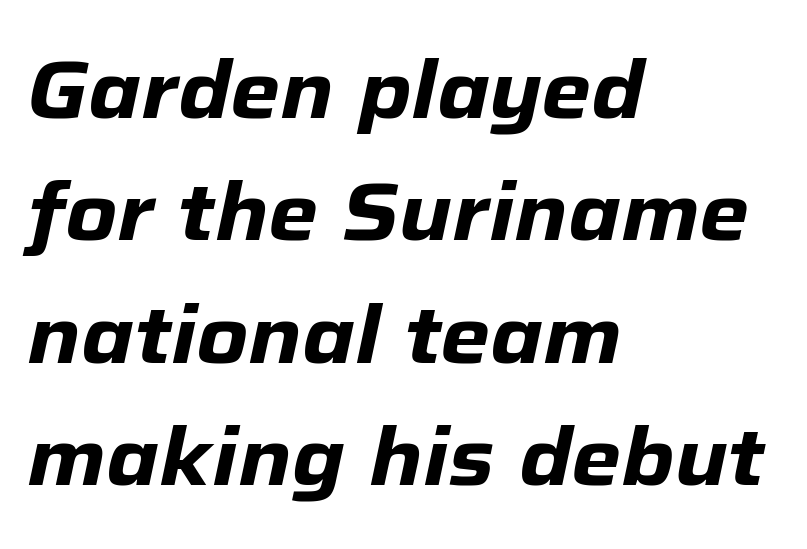
The image shows 80 px heavy type, italic (leaning right); set left-aligned, normal line spacing (1.53x), normal letter spacing, not underlined; low stroke contrast and a medium x-height.
